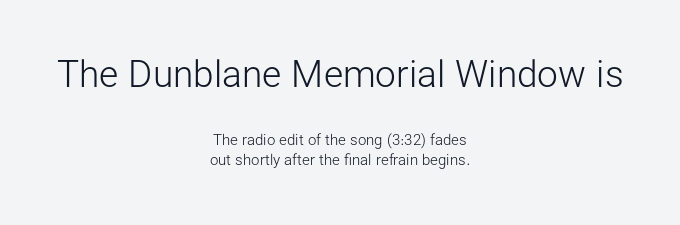
Q: Is the text bold? A: No.
Q: Is the text italic (slanted)? A: No, it is upright.
Q: Is the typeface a serif or a sans-serif typeface? A: Sans-serif.
Q: Is the text underlined? A: No.
Q: How is the paragraph aligned? A: Centered.
Q: Is the spacing between letters normal or unusually wide? A: Normal.
Q: Is the spacing between lines tight, normal or loose? A: Normal.
Q: Which block of text is set in a larger size, the first (top) or the second (bottom)? A: The first (top) one.
Q: Width (condensed, normal, or wide)? A: Normal.
Q: Stroke contrast? A: Low.
Q: x-height? A: Medium.
Q: Monospaced? A: No.
